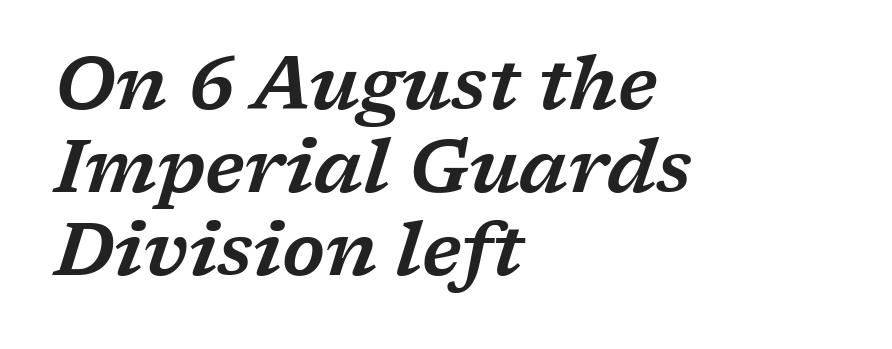
Honestly, the rows look squashed on top of each other. Do the characters align in a grid? No, the font is proportional. Beneath every word, the page is bare. Is the block centered? No — it sits flush against the left margin.
